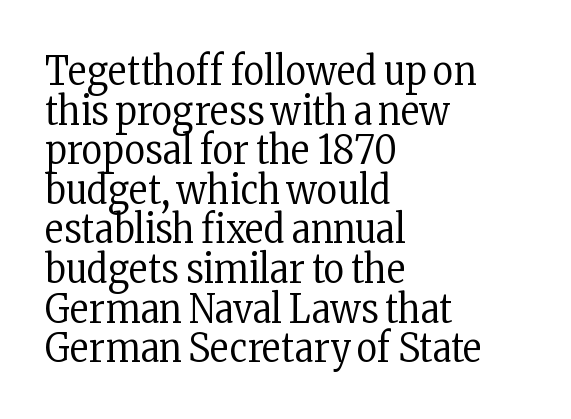
{"serif": "yes", "italic": "no", "bold": "no", "weight": "regular", "width": "condensed", "stroke_contrast": "low", "x_height": "medium", "monospaced": "no", "underline": "no", "align": "left", "line_spacing": "tight", "line_spacing_ratio": 0.99, "letter_spacing": "normal", "letter_spacing_em": 0.0, "glyph_px": 40}
